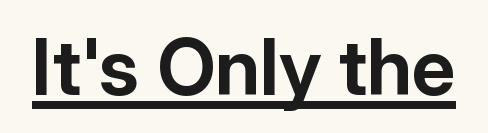
The image shows 78 px bold sans-serif type, upright; set normal letter spacing, underlined; low stroke contrast and a medium x-height.
